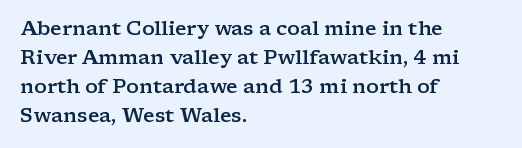
The typography opts for an upright posture over an oblique one. Descenders hang freely into open space. These lines sit exactly where default settings would place them. Stroke thickness is moderately raised; the sample reads as semibold. What stands out about the letter spacing? Nothing — it is the standard amount.
